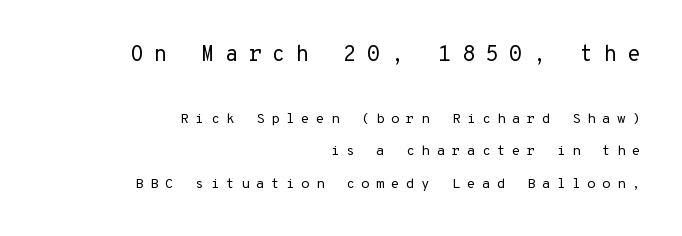
Q: Is the text bold? A: No.
Q: Is the text italic (slanted)? A: No, it is upright.
Q: Is the text underlined? A: No.
Q: How is the paragraph aligned? A: Right-aligned.
Q: Is the spacing between letters normal or unusually wide? A: Unusually wide.
Q: Is the spacing between lines tight, normal or loose? A: Loose.
Q: Which block of text is set in a larger size, the first (top) or the second (bottom)? A: The first (top) one.
